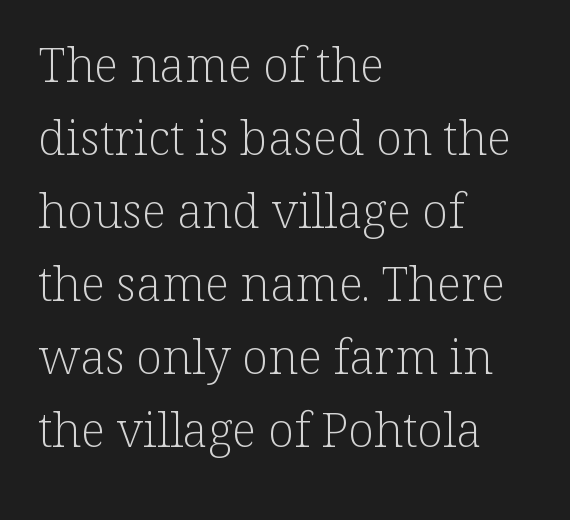
Alignment: flush left. The rendering uses a moderate line-height, typical for paragraphs. Weight: not bold — regular or lighter. The letters sit at their default tracking, neither squeezed nor spread. Underlining? Definitely not there.
